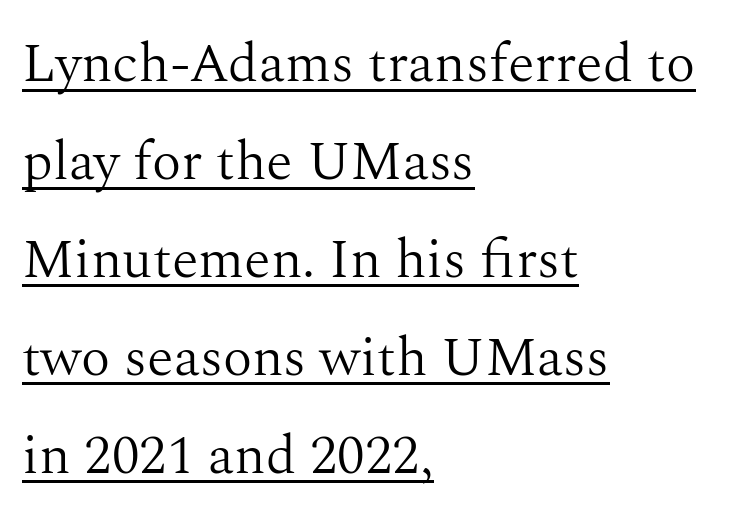
{"serif": "yes", "italic": "no", "bold": "no", "weight": "light", "width": "normal", "stroke_contrast": "medium", "x_height": "medium", "monospaced": "no", "underline": "yes", "align": "left", "line_spacing_ratio": 1.78, "letter_spacing": "normal", "letter_spacing_em": 0.0, "glyph_px": 55}
